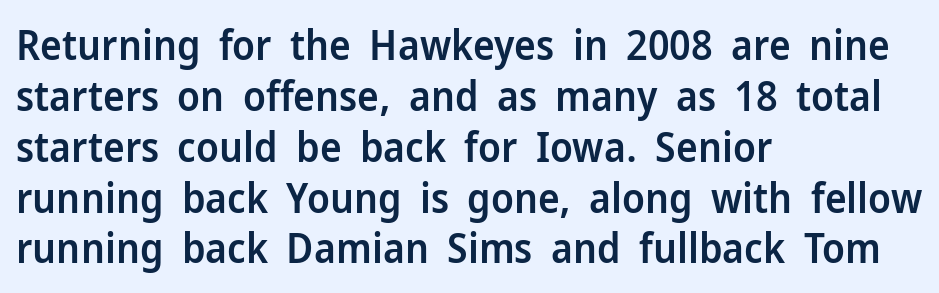
The image shows 41 px semibold sans-serif type, upright; set left-aligned, line spacing 1.24x, normal letter spacing, not underlined; low stroke contrast and a medium x-height.
